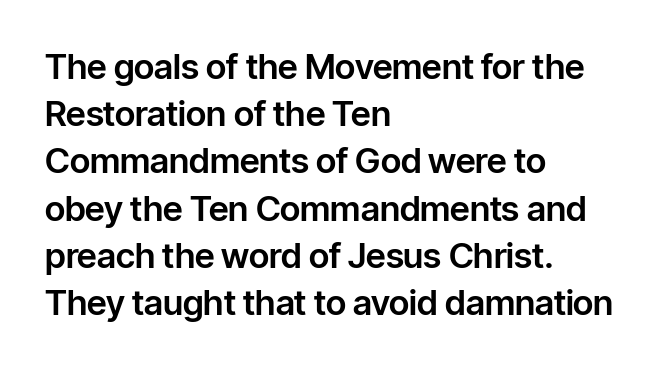
{"serif": "no", "italic": "no", "width": "normal", "stroke_contrast": "low", "x_height": "medium", "monospaced": "no", "underline": "no", "align": "left", "line_spacing": "normal", "line_spacing_ratio": 1.35, "letter_spacing": "normal", "letter_spacing_em": 0.0, "glyph_px": 35}
